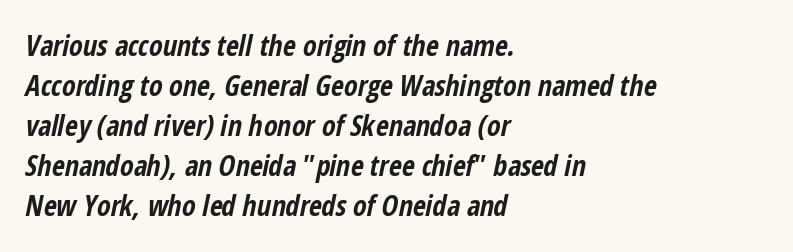
Q: Is the text bold? A: Yes.
Q: Is the text italic (slanted)? A: Yes, it leans right by about 12 degrees.
Q: Is the text underlined? A: No.
Q: How is the paragraph aligned? A: Left-aligned.
Q: Is the spacing between letters normal or unusually wide? A: Normal.
Q: Is the spacing between lines tight, normal or loose? A: Normal.
Q: Width (condensed, normal, or wide)? A: Condensed.
Q: Stroke contrast? A: Low.
Q: x-height? A: Medium.
Q: Monospaced? A: No.
